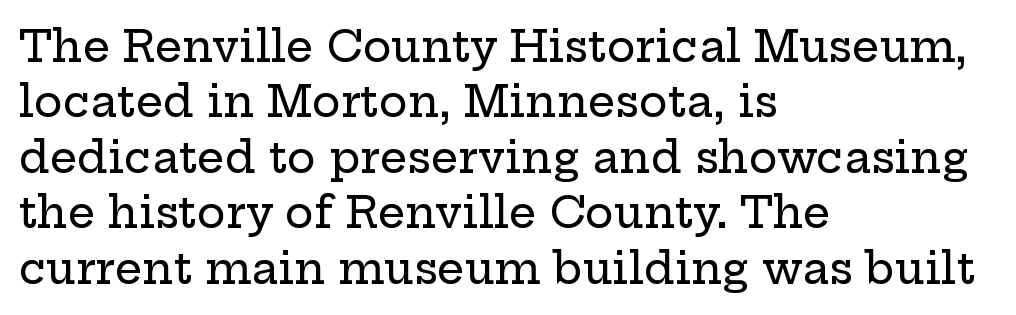
Q: Is the text italic (slanted)? A: No, it is upright.
Q: Is the typeface a serif or a sans-serif typeface? A: Serif.
Q: Is the text underlined? A: No.
Q: How is the paragraph aligned? A: Left-aligned.
Q: Is the spacing between letters normal or unusually wide? A: Normal.
Q: Is the spacing between lines tight, normal or loose? A: Normal.
Q: Width (condensed, normal, or wide)? A: Wide.
Q: Stroke contrast? A: Low.
Q: x-height? A: Medium.
Q: Monospaced? A: No.
